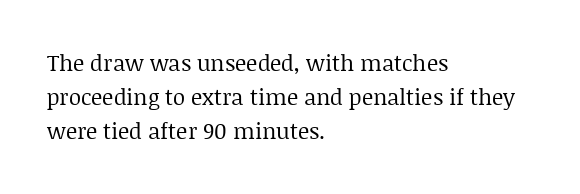
The image shows 22 px text type, upright; set left-aligned, normal line spacing (1.55x), normal letter spacing, not underlined.
